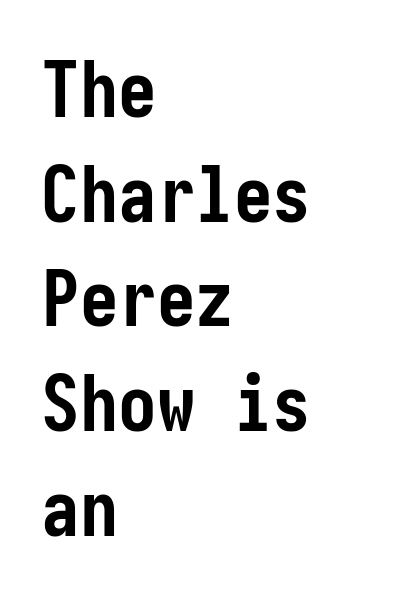
Q: Is the text bold? A: Yes.
Q: Is the text italic (slanted)? A: No, it is upright.
Q: Is the typeface a serif or a sans-serif typeface? A: Sans-serif.
Q: Is the text underlined? A: No.
Q: How is the paragraph aligned? A: Left-aligned.
Q: Is the spacing between letters normal or unusually wide? A: Normal.
Q: Is the spacing between lines tight, normal or loose? A: Normal.
Q: Width (condensed, normal, or wide)? A: Condensed.
Q: Stroke contrast? A: Low.
Q: x-height? A: Medium.
